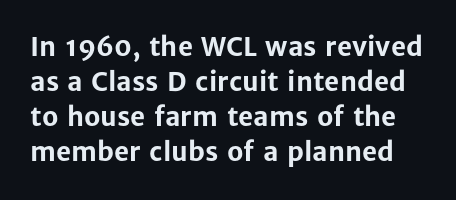
The image shows 26 px bold type, upright; set normal line spacing (1.35x), normal letter spacing, not underlined.
